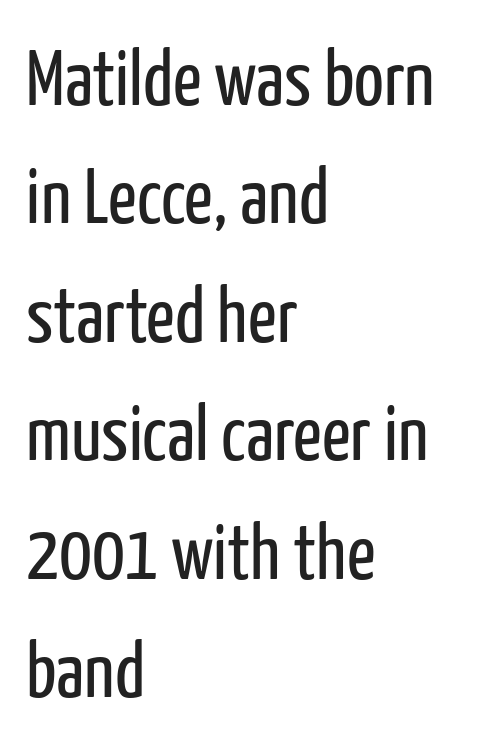
Q: Is the text bold? A: No.
Q: Is the text italic (slanted)? A: No, it is upright.
Q: Is the typeface a serif or a sans-serif typeface? A: Sans-serif.
Q: Is the text underlined? A: No.
Q: How is the paragraph aligned? A: Left-aligned.
Q: Is the spacing between letters normal or unusually wide? A: Normal.
Q: Is the spacing between lines tight, normal or loose? A: Normal.
Q: Width (condensed, normal, or wide)? A: Condensed.
Q: Stroke contrast? A: Low.
Q: x-height? A: Medium.
Q: Monospaced? A: No.
